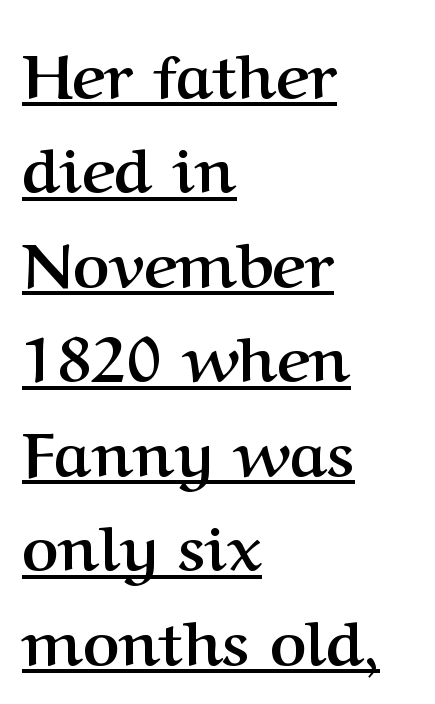
The font is running at its bold setting. The rendering anchors every line to the left-hand side. The specimen reads as upright at a glance. Each letter's strokes conclude with small projecting serifs. The type is set solid horizontally, with unmodified tracking.
